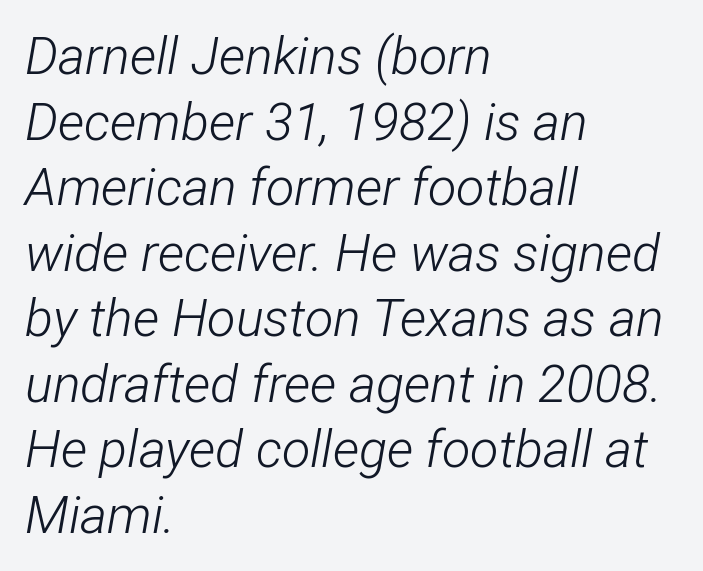
The image shows 52 px light, condensed type, italic (leaning right); set left-aligned, normal line spacing (1.26x), normal letter spacing, not underlined; low stroke contrast and a medium x-height.
